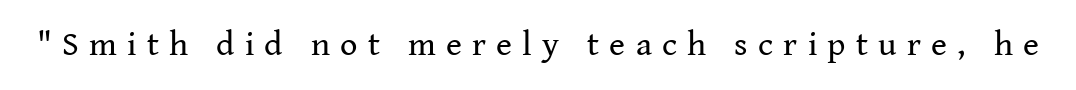
This sample has the flowing, uneven cadence of proportional lettering. This is not heavy type; no bold has been used. Serif or sans? Serif — the stroke terminals have little feet. Display-style spreading of the glyphs; the letterfit is very open. Each row of text sits above clean, open space.
